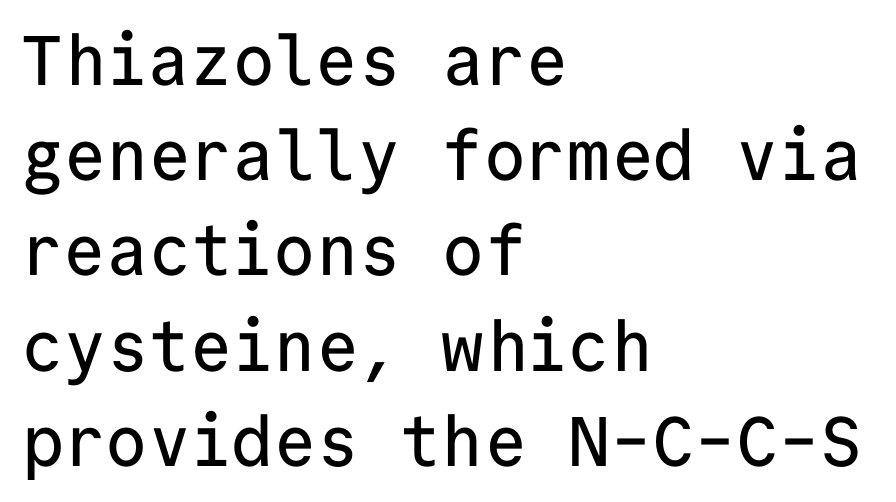
The image shows 70 px sans-serif type, upright, monospaced; set left-aligned, normal line spacing (1.36x), normal letter spacing, not underlined; low stroke contrast and a medium x-height.
